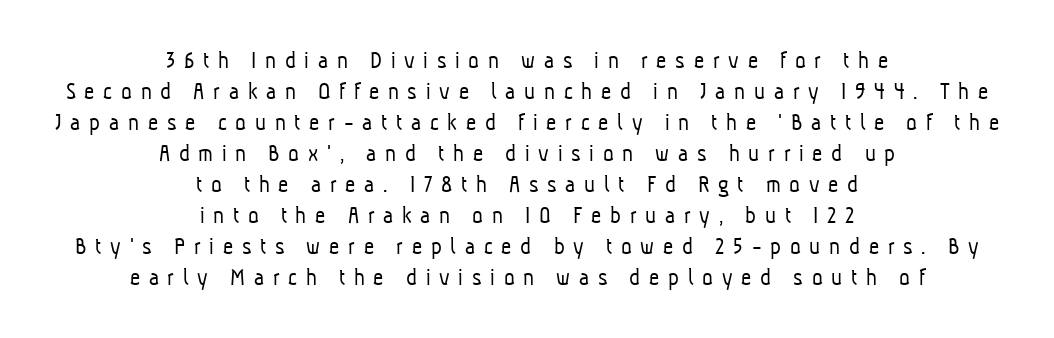
{"bold": "no", "underline": "no", "align": "center", "line_spacing_ratio": 1.24, "letter_spacing": "wide", "letter_spacing_em": 0.35, "glyph_px": 25}
